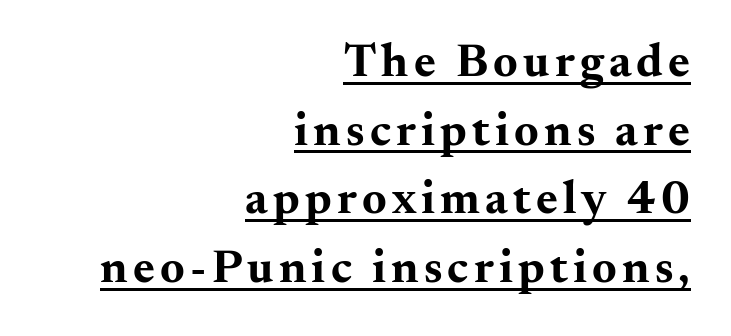
Q: Is the text bold? A: Yes.
Q: Is the text italic (slanted)? A: No, it is upright.
Q: Is the typeface a serif or a sans-serif typeface? A: Serif.
Q: Is the text underlined? A: Yes.
Q: How is the paragraph aligned? A: Right-aligned.
Q: Is the spacing between lines tight, normal or loose? A: Normal.
Q: Width (condensed, normal, or wide)? A: Wide.
Q: Stroke contrast? A: Medium.
Q: x-height? A: Small.
Q: Monospaced? A: No.
